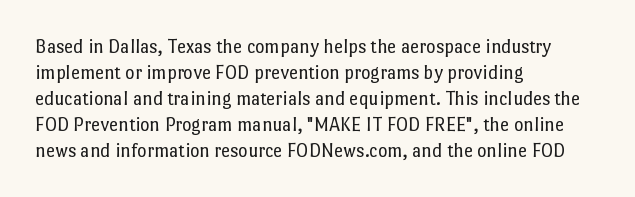
{"italic": "no", "bold": "no", "underline": "no", "align": "left", "line_spacing": "normal", "line_spacing_ratio": 1.3, "letter_spacing": "normal", "letter_spacing_em": 0.0, "glyph_px": 20}
